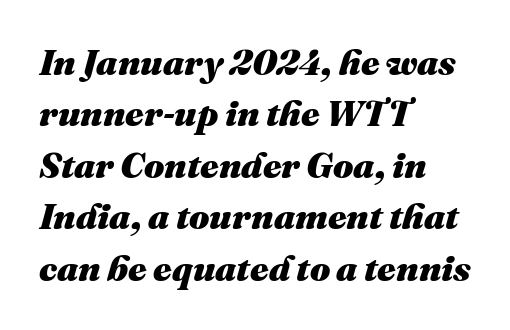
It's the slanting kind of type. Leftover space on each line is placed entirely after the last word. Beneath every word, the page is bare. What's the leading like? Ordinary, nothing unusual. This is heavy type, rendered in bold.
